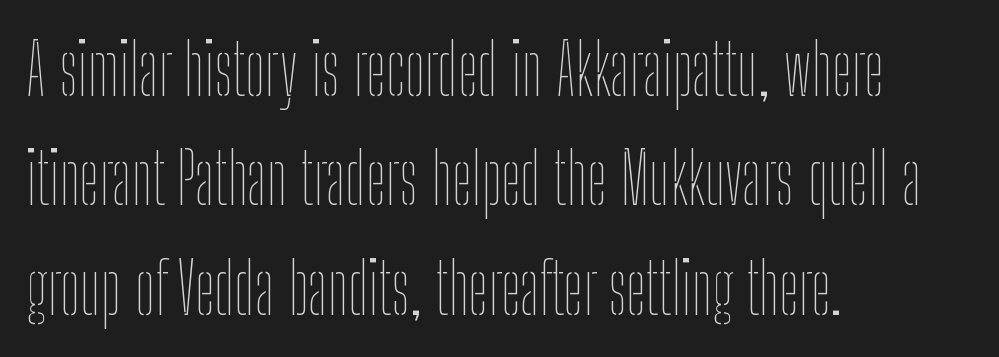
The image shows 71 px thin, condensed type, upright; set left-aligned, normal line spacing (1.54x), normal letter spacing, not underlined; low stroke contrast and a medium x-height.
